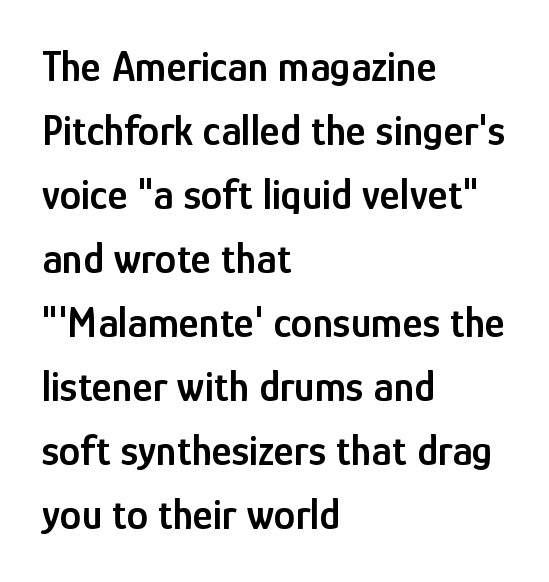
{"serif": "no", "italic": "no", "bold": "semi", "weight": "semibold", "width": "condensed", "stroke_contrast": "low", "x_height": "medium", "monospaced": "no", "underline": "no", "align": "left", "line_spacing": "normal", "line_spacing_ratio": 1.49, "letter_spacing": "normal", "letter_spacing_em": 0.0, "glyph_px": 43}
